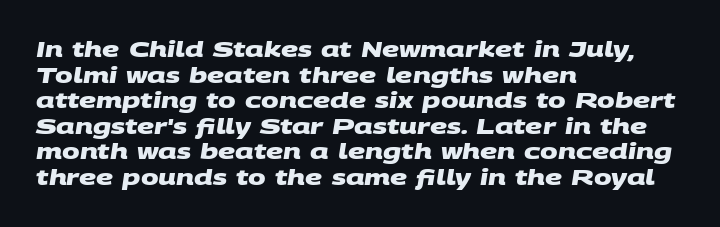
Q: Is the text bold? A: Yes.
Q: Is the text underlined? A: No.
Q: How is the paragraph aligned? A: Left-aligned.
Q: Is the spacing between letters normal or unusually wide? A: Normal.
